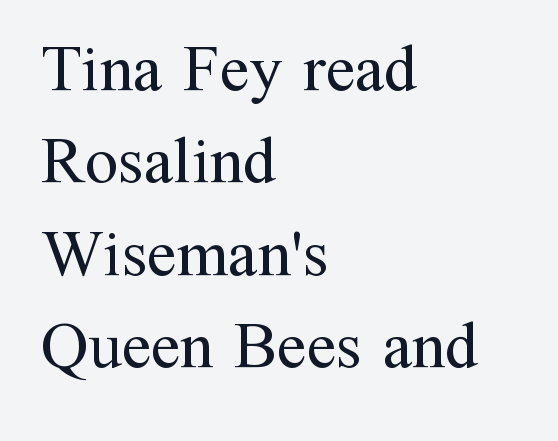
The image shows 66 px regular-weight serif type, upright; set left-aligned, normal line spacing (1.4x), normal letter spacing, not underlined; medium stroke contrast and a medium x-height.
